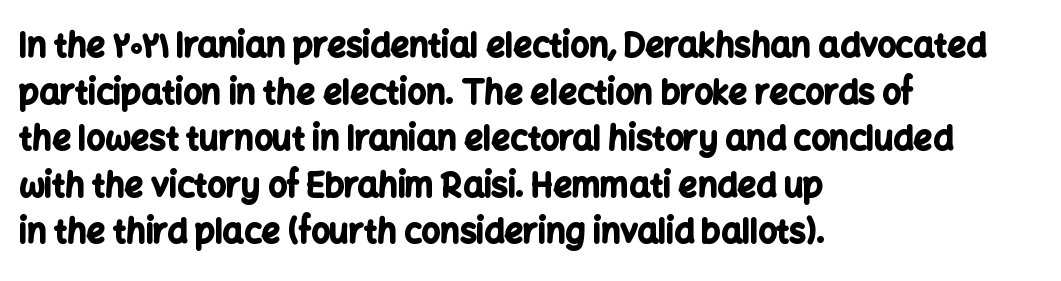
Q: Is the text bold? A: Yes.
Q: Is the text italic (slanted)? A: No, it is upright.
Q: Is the typeface a serif or a sans-serif typeface? A: Sans-serif.
Q: Is the text underlined? A: No.
Q: How is the paragraph aligned? A: Left-aligned.
Q: Is the spacing between letters normal or unusually wide? A: Normal.
Q: Is the spacing between lines tight, normal or loose? A: Normal.
Q: Width (condensed, normal, or wide)? A: Normal.
Q: Stroke contrast? A: Low.
Q: x-height? A: Medium.
Q: Monospaced? A: No.
